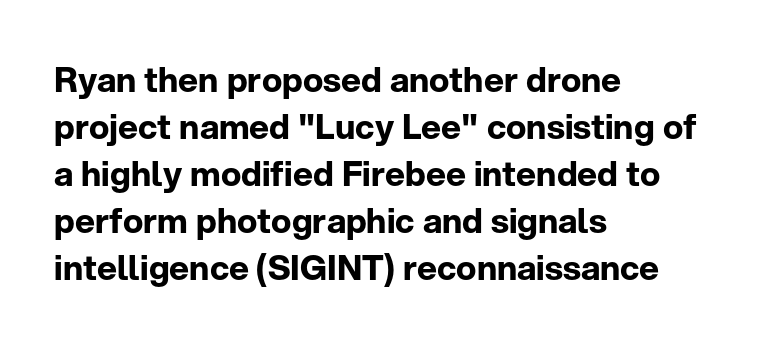
Does the weight exceed regular? Yes, all the way to bold. This sample uses plain, unmodified letter spacing. The letters carry no serifs — their stems end cleanly without finishing strokes. Here the designer chose a conventional face with non-uniform glyph widths. The type sits square on the baseline with zero lean. Teacher's note: observe the even left margin — that is flush-left alignment.
